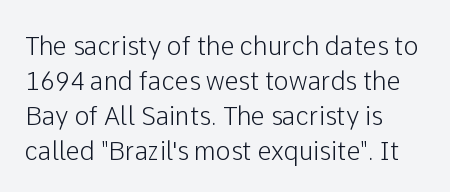
The image shows 25 px text type, upright; set left-aligned, normal line spacing (1.4x), normal letter spacing, not underlined.
